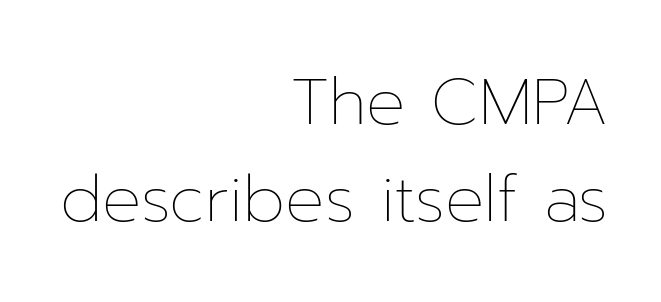
Q: Is the text bold? A: No.
Q: Is the text italic (slanted)? A: No, it is upright.
Q: Is the text underlined? A: No.
Q: How is the paragraph aligned? A: Right-aligned.
Q: Is the spacing between letters normal or unusually wide? A: Normal.
Q: Is the spacing between lines tight, normal or loose? A: Normal.
Q: Width (condensed, normal, or wide)? A: Normal.
Q: Stroke contrast? A: Low.
Q: x-height? A: Medium.
Q: Monospaced? A: No.
